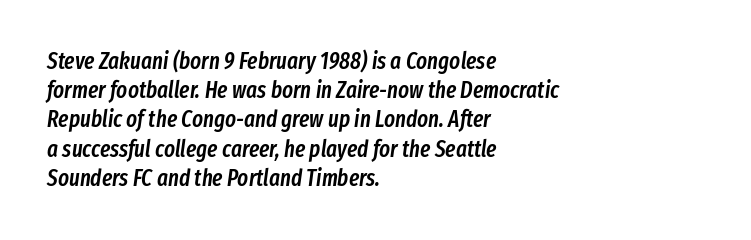
{"italic": "yes", "lean": "right", "slant_degrees": 8, "bold": "semi", "underline": "no", "align": "left", "line_spacing": "normal", "line_spacing_ratio": 1.27, "letter_spacing": "normal", "letter_spacing_em": 0.0, "glyph_px": 23}
